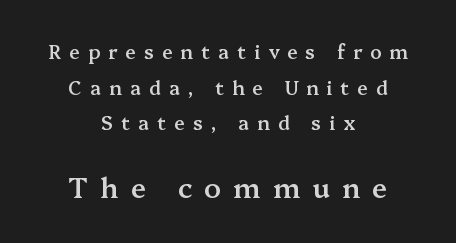
The image shows 28 px semibold serif type, upright; set centered, line spacing 1.87x, unusually wide letter spacing (+0.43 em), not underlined; the second (bottom) block is 1.47x larger; medium stroke contrast and a medium x-height.
